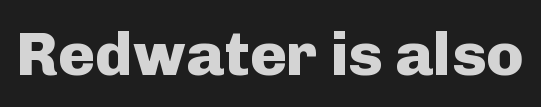
Letters rest on an invisible, unmarked baseline. This is the regular roman posture of the typeface. Heavy-handed strokes throughout: this text is bold. The letters sit at their default tracking, neither squeezed nor spread. Note the varied advance widths — an 'i' is clearly narrower than an 'm'. The font family rendered here belongs to the sans-serif group.
